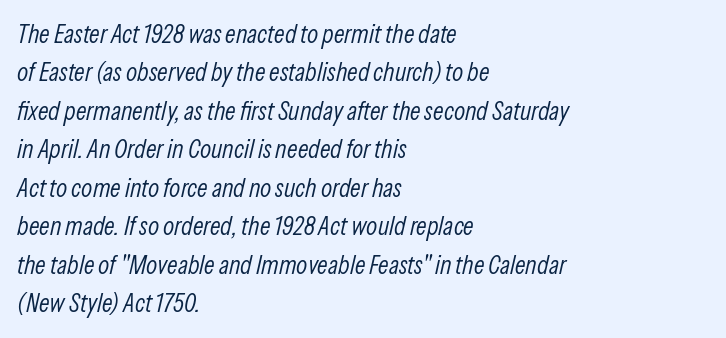
Q: Is the text bold? A: No.
Q: Is the text italic (slanted)? A: Yes, it leans right by about 13 degrees.
Q: Is the text underlined? A: No.
Q: How is the paragraph aligned? A: Left-aligned.
Q: Is the spacing between letters normal or unusually wide? A: Normal.
Q: Is the spacing between lines tight, normal or loose? A: Normal.
